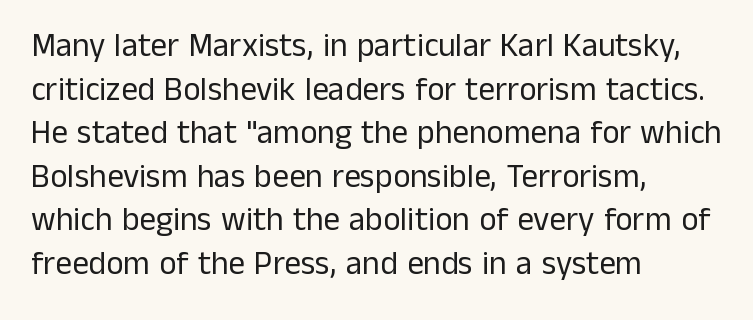
The image shows 33 px regular-weight sans-serif type, upright; set left-aligned, normal line spacing (1.32x), normal letter spacing, not underlined; low stroke contrast and a medium x-height.
